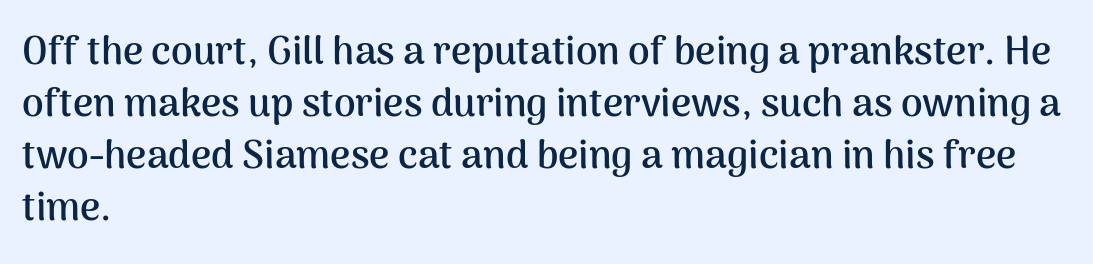
Typeset ragged right — the left edge is the straight one. Weight check: bold — yes, fully. The face used here is proportionally spaced, like ordinary book or web type. Nothing sits at the stroke ends, so this counts as sans-serif. Between one letter and the next there's only the usual sliver of space.
